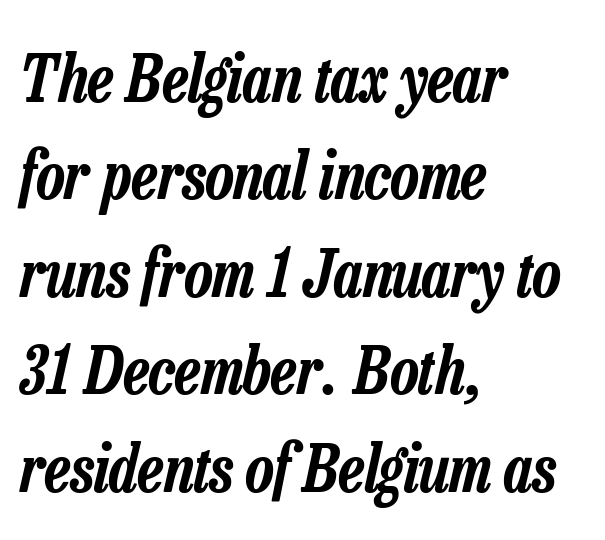
The image shows 65 px condensed type, italic (leaning right); set left-aligned, normal line spacing (1.5x), normal letter spacing, not underlined; low stroke contrast and a medium x-height.
